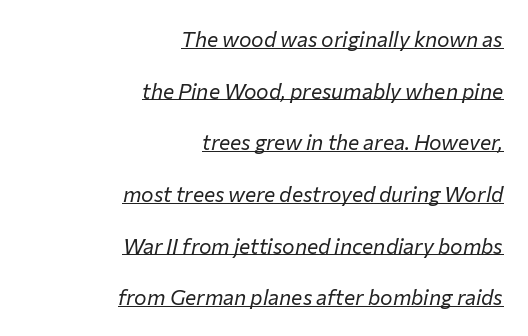
The image shows 21 px text type, italic (leaning right); set right-aligned, loose line spacing (2.46x), normal letter spacing, underlined.
